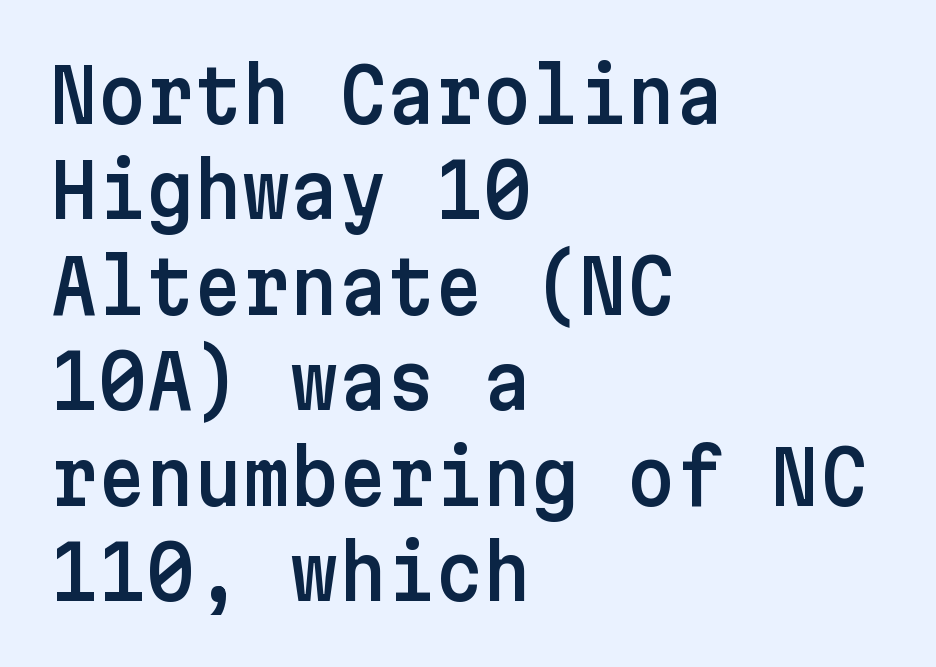
The image shows 74 px sans-serif type, upright; set left-aligned, normal line spacing (1.29x), normal letter spacing, not underlined; low stroke contrast and a medium x-height.
